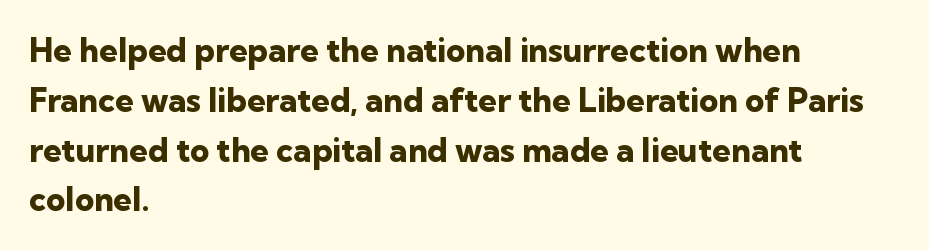
The zone under the glyphs is completely vacant. This block has exactly the height ordinary leading produces. Think of a printed novel: that variable character pitch is what you see here. Posture: vertical. Note: no serifs on the glyphs.
